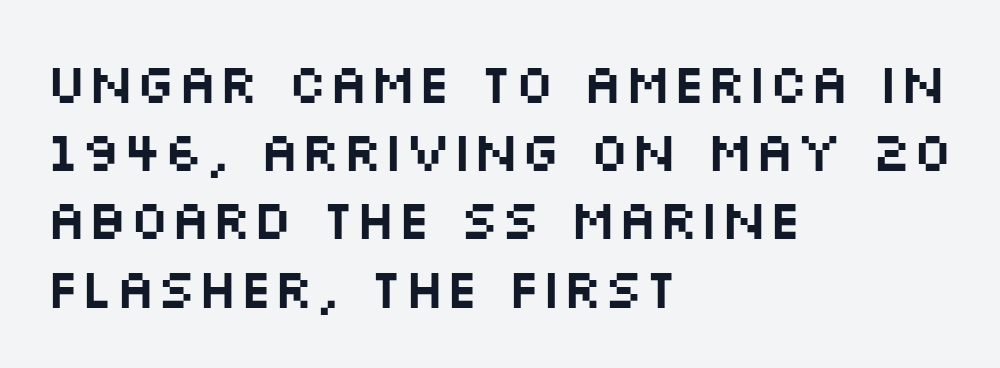
Q: Is the text italic (slanted)? A: No, it is upright.
Q: Is the typeface a serif or a sans-serif typeface? A: Sans-serif.
Q: Is the text underlined? A: No.
Q: How is the paragraph aligned? A: Left-aligned.
Q: Is the spacing between letters normal or unusually wide? A: Normal.
Q: Width (condensed, normal, or wide)? A: Wide.
Q: Stroke contrast? A: Medium.
Q: x-height? A: Large.
Q: Monospaced? A: No.
